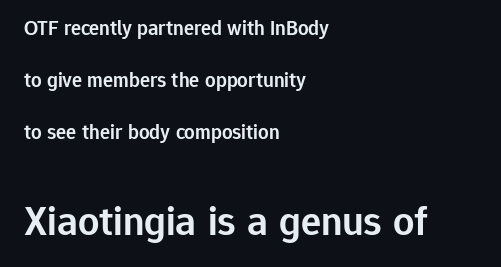
{"serif": "no", "italic": "no", "bold": "semi", "weight": "semibold", "width": "normal", "stroke_contrast": "low", "x_height": "medium", "monospaced": "no", "underline": "no", "align": "left", "line_spacing": "loose", "line_spacing_ratio": 2.47, "letter_spacing": "normal", "letter_spacing_em": 0.0, "larger_block": "second", "size_ratio": 2.0, "glyph_px": 42}
